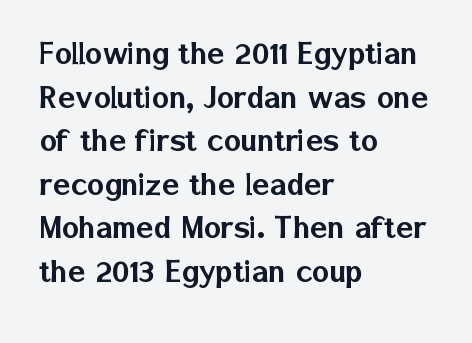
{"serif": "no", "italic": "no", "width": "normal", "stroke_contrast": "low", "x_height": "medium", "monospaced": "no", "underline": "no", "align": "left", "line_spacing_ratio": 1.21, "letter_spacing": "normal", "letter_spacing_em": 0.0, "glyph_px": 36}
